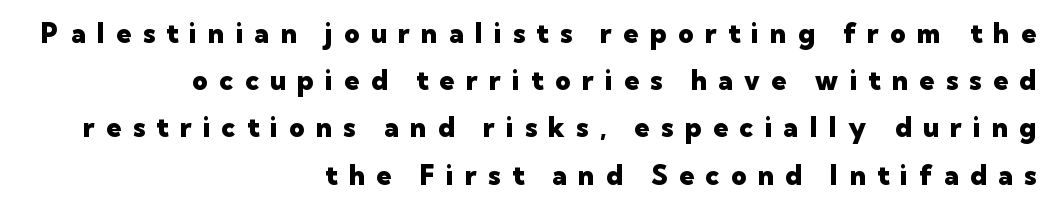
{"italic": "no", "bold": "yes", "underline": "no", "align": "right", "line_spacing_ratio": 1.75, "letter_spacing": "wide", "letter_spacing_em": 0.42, "glyph_px": 27}
